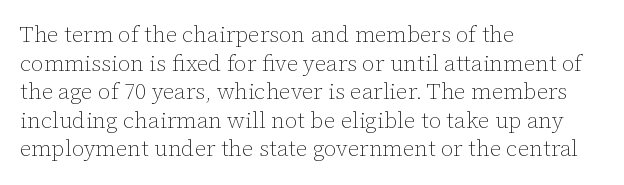
Q: Is the text bold? A: No.
Q: Is the text italic (slanted)? A: No, it is upright.
Q: Is the text underlined? A: No.
Q: How is the paragraph aligned? A: Left-aligned.
Q: Is the spacing between letters normal or unusually wide? A: Normal.
Q: Is the spacing between lines tight, normal or loose? A: Normal.
